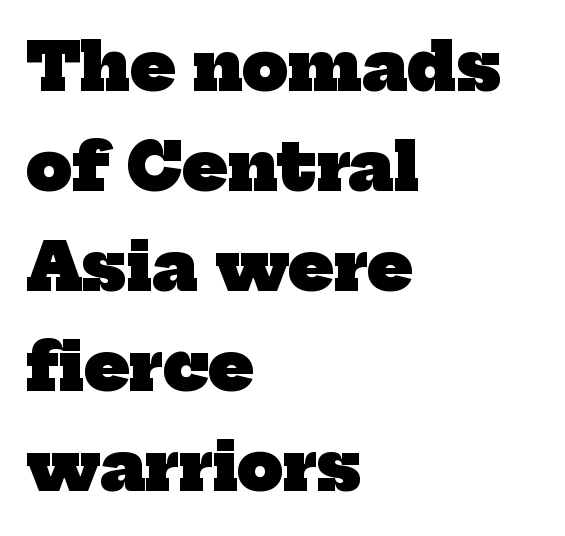
These lines are rendered in a variable-pitch font. This rendering uses left alignment, leaving the right contour irregular. Little horizontal feet cap the strokes, marking this as serif type. The passage shown is not underscored anywhere. In terms of letterspacing, this is plain default setting.
